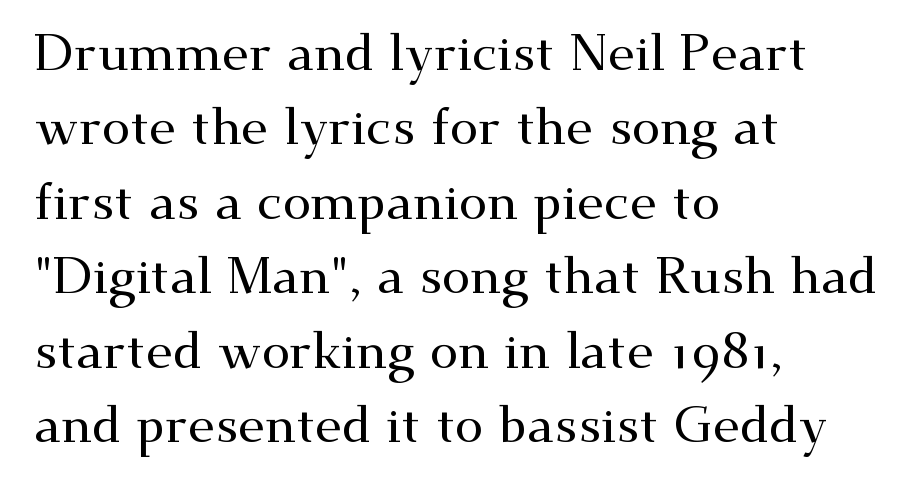
This sample uses plain, unmodified letter spacing. Look at the bottom of the vertical strokes: they flare into serifs here. Descenders hang freely into open space. A typesetter would call this leading conventional body-copy spacing. Leftover space on each line is placed entirely after the last word. Proportional: the letters do not fall into vertical columns.
